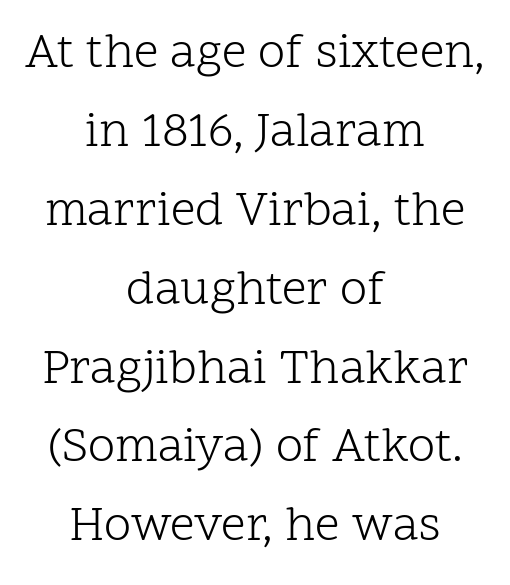
The image shows 49 px light serif type, upright; set centered, normal line spacing (1.61x), normal letter spacing, not underlined; low stroke contrast and a medium x-height.
